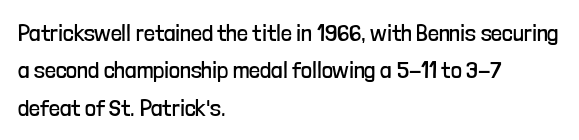
{"italic": "no", "bold": "no", "underline": "no", "align": "left", "line_spacing": "normal", "line_spacing_ratio": 1.56, "letter_spacing": "normal", "letter_spacing_em": 0.0, "glyph_px": 24}
